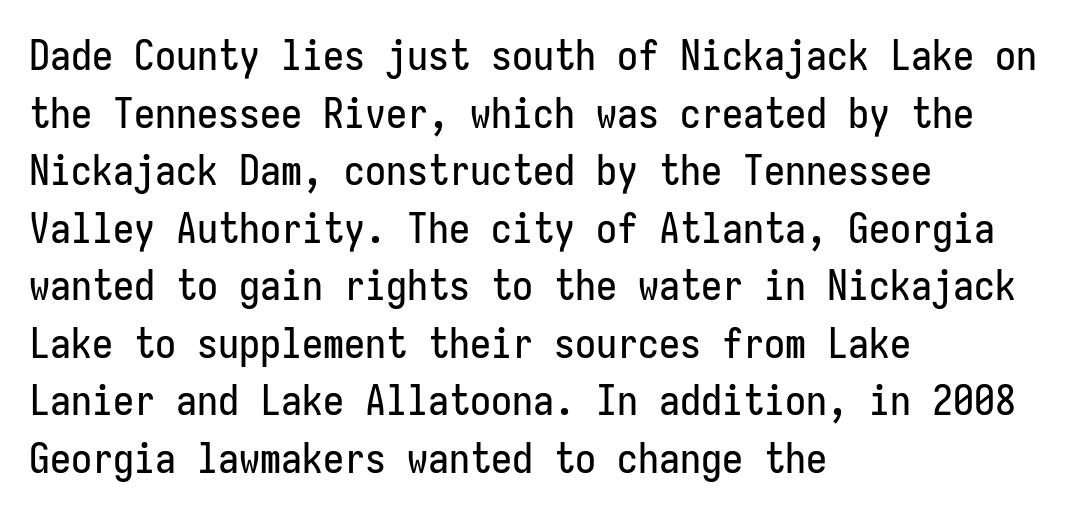
Horizontally, the lines are justified to the leading edge only. The baseline area is clear. The typeface chosen for these lines omits serifs. Spacing verdict: monospaced, one width for all characters. It's the straight-up-and-down kind of type.
